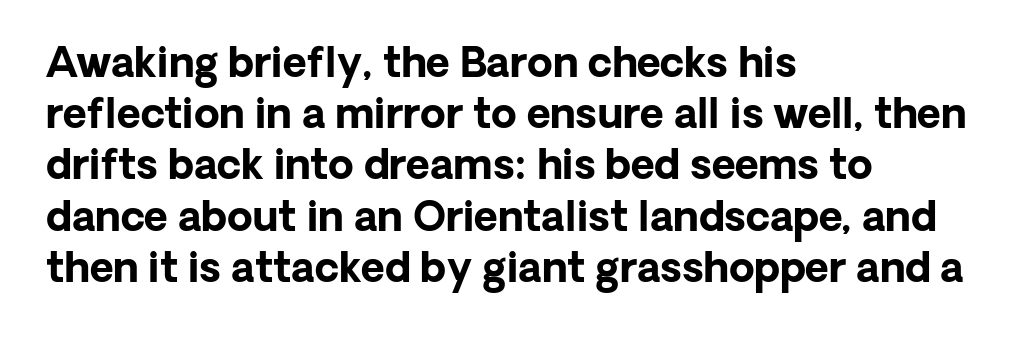
{"serif": "no", "italic": "no", "bold": "yes", "weight": "bold", "width": "normal", "stroke_contrast": "low", "x_height": "medium", "monospaced": "no", "underline": "no", "align": "left", "line_spacing": "normal", "line_spacing_ratio": 1.25, "letter_spacing": "normal", "letter_spacing_em": 0.0, "glyph_px": 41}
